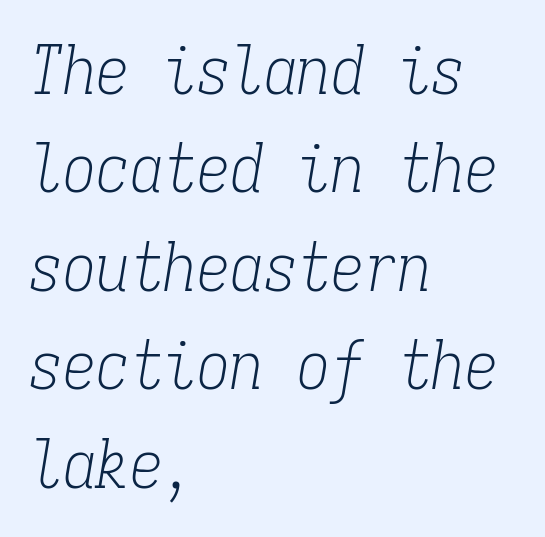
There is no visible air inserted between adjacent glyphs. The font sits on the lighter half of the weight spectrum, regular included. In terms of leading, this rendering sits right in the middle. The passage shown leans; its letterforms are oblique. This rendering uses left alignment, leaving the right contour irregular. Spacing verdict: monospaced, one width for all characters.
